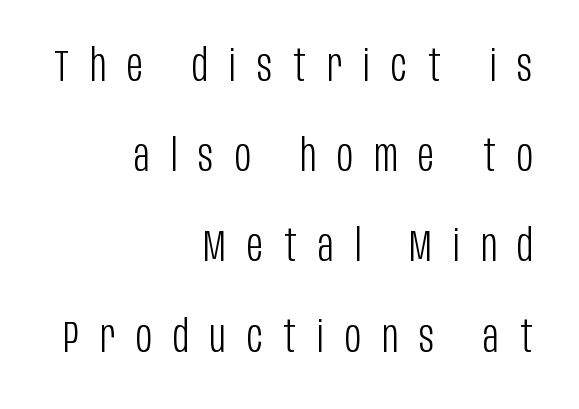
Think standard paragraph weight, or any step lighter than that. To sum up the face: it is a sans, with no serifs. Quick note: not italic, upright. The gaps between neighbouring characters are conspicuously large.
